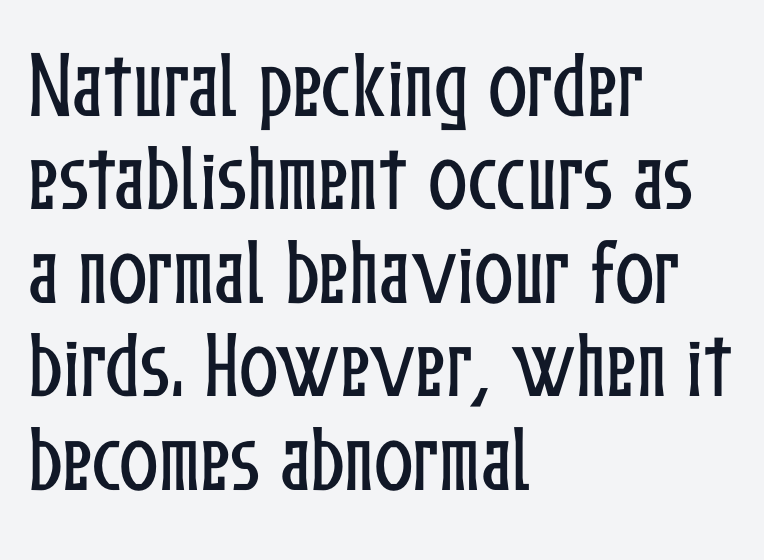
A typesetter would call this leading conventional body-copy spacing. Nothing unusual about the tracking: characters are spaced as the font intends. A typesetter would call this proportional, since set widths differ per character. Descenders are the only things crossing below the line.
